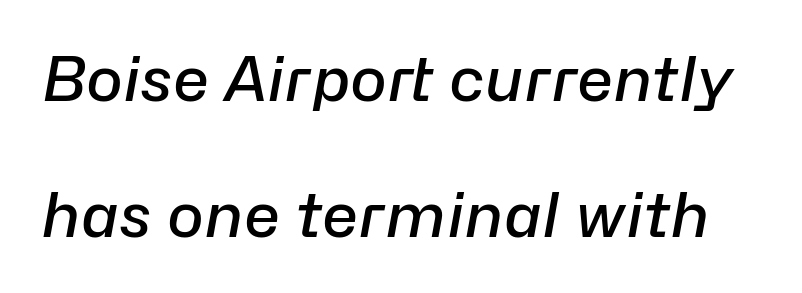
Honestly, the rows look like they've been pulled way apart. Compared with typical body copy, the letter spacing here is the same. Character widths vary here, with narrow letters taking less room than wide ones. As a designer I'd log this as weight 600, semibold.
